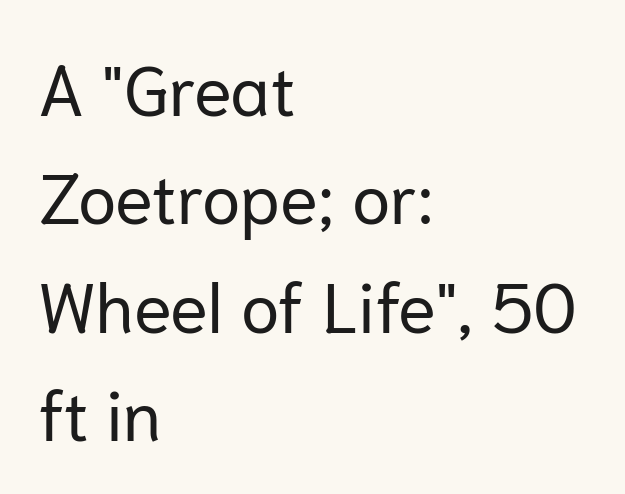
Q: Is the text bold? A: No.
Q: Is the text italic (slanted)? A: No, it is upright.
Q: Is the typeface a serif or a sans-serif typeface? A: Sans-serif.
Q: Is the text underlined? A: No.
Q: How is the paragraph aligned? A: Left-aligned.
Q: Is the spacing between letters normal or unusually wide? A: Normal.
Q: Is the spacing between lines tight, normal or loose? A: Normal.
Q: Width (condensed, normal, or wide)? A: Normal.
Q: Stroke contrast? A: Low.
Q: x-height? A: Medium.
Q: Monospaced? A: No.
